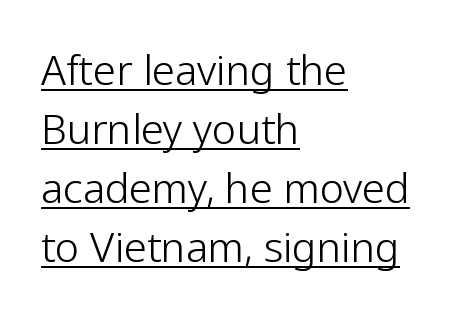
Q: Is the text bold? A: No.
Q: Is the text italic (slanted)? A: No, it is upright.
Q: Is the typeface a serif or a sans-serif typeface? A: Sans-serif.
Q: Is the text underlined? A: Yes.
Q: How is the paragraph aligned? A: Left-aligned.
Q: Is the spacing between letters normal or unusually wide? A: Normal.
Q: Is the spacing between lines tight, normal or loose? A: Normal.
Q: Width (condensed, normal, or wide)? A: Normal.
Q: Stroke contrast? A: Low.
Q: x-height? A: Medium.
Q: Monospaced? A: No.
